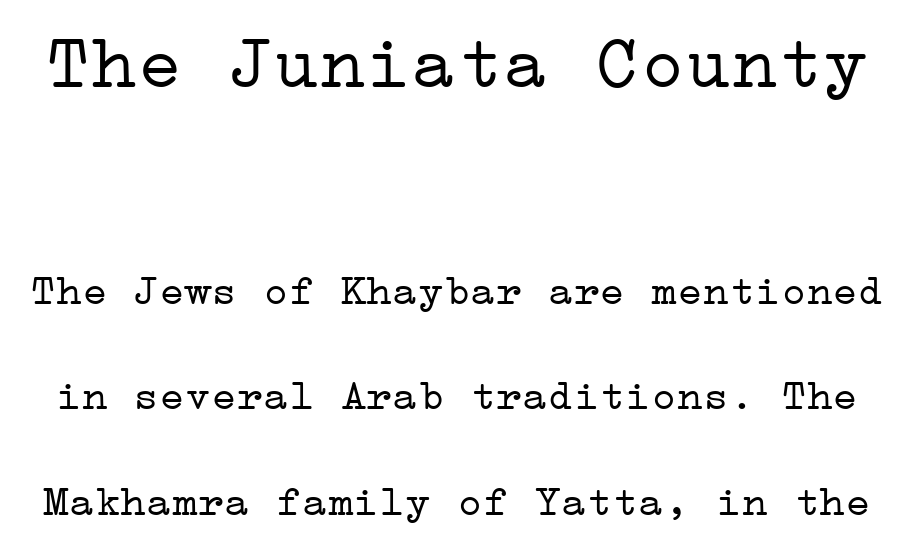
{"serif": "yes", "italic": "no", "bold": "no", "weight": "light", "width": "wide", "stroke_contrast": "low", "x_height": "medium", "underline": "no", "line_spacing": "loose", "line_spacing_ratio": 2.45, "letter_spacing": "normal", "letter_spacing_em": 0.0, "larger_block": "first", "size_ratio": 1.77, "glyph_px": 76}
